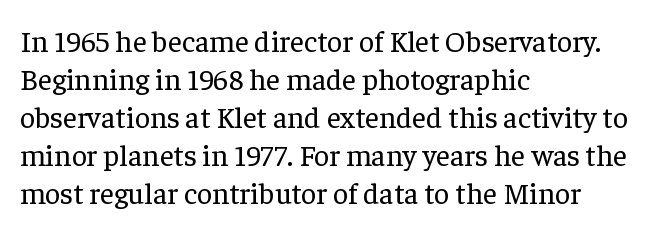
The image shows 30 px regular-weight serif type, upright; set left-aligned, normal line spacing (1.27x), normal letter spacing, not underlined; low stroke contrast and a medium x-height.
